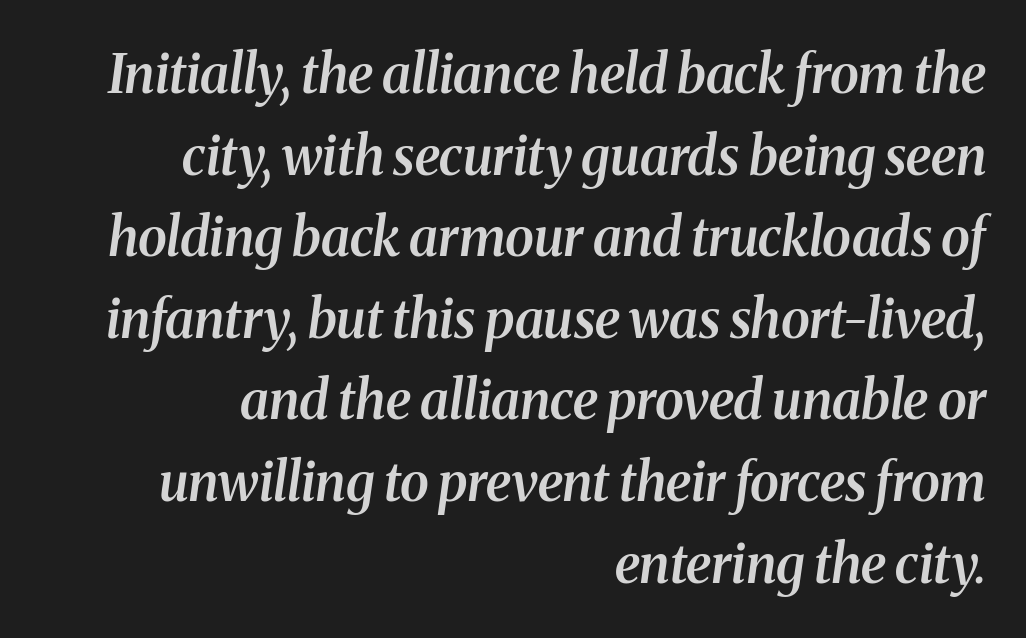
The image shows 53 px semibold serif type, italic (leaning right); set right-aligned, normal line spacing (1.54x), normal letter spacing, not underlined; medium stroke contrast and a medium x-height.
